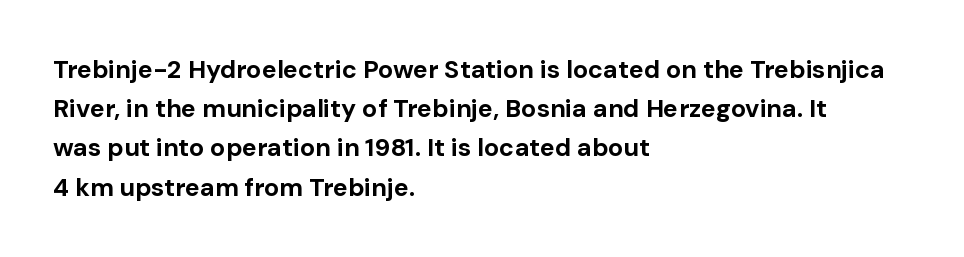
Q: Is the text bold? A: Yes.
Q: Is the text italic (slanted)? A: No, it is upright.
Q: Is the text underlined? A: No.
Q: How is the paragraph aligned? A: Left-aligned.
Q: Is the spacing between letters normal or unusually wide? A: Normal.
Q: Is the spacing between lines tight, normal or loose? A: Normal.
